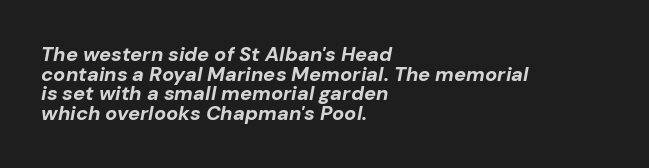
{"italic": "yes", "lean": "right", "slant_degrees": 10, "bold": "yes", "underline": "no", "align": "left", "line_spacing": "tight", "line_spacing_ratio": 0.98, "letter_spacing": "normal", "letter_spacing_em": 0.0, "glyph_px": 20}
